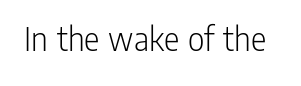
Q: Is the text bold? A: No.
Q: Is the text italic (slanted)? A: No, it is upright.
Q: Is the typeface a serif or a sans-serif typeface? A: Sans-serif.
Q: Is the text underlined? A: No.
Q: Is the spacing between letters normal or unusually wide? A: Normal.
Q: Width (condensed, normal, or wide)? A: Condensed.
Q: Stroke contrast? A: Low.
Q: x-height? A: Medium.
Q: Monospaced? A: No.
